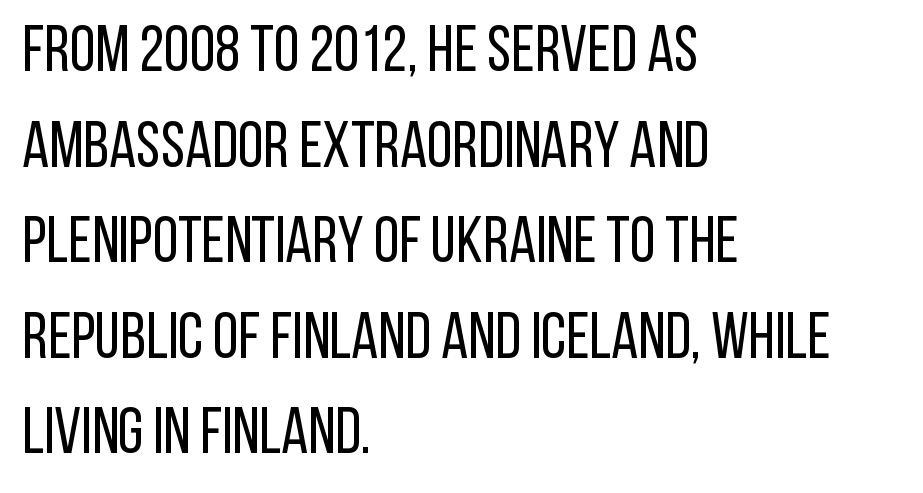
Interline gaps are of average width in this sample. The letters advance in unequal steps, a hallmark of proportional type. A roman cut, with each character standing at attention. Counters stay open thanks to moderate or lighter strokes. Underline: absent. The lines in this sample share a left origin and differ only in where they stop.
